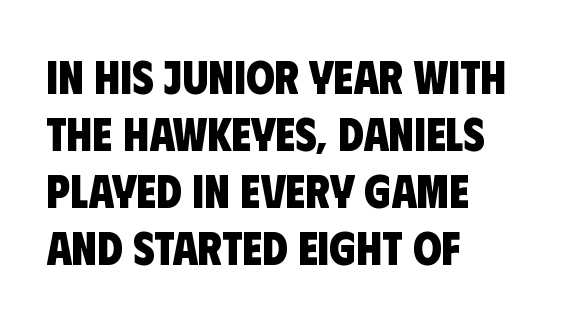
{"serif": "no", "bold": "yes", "weight": "heavy", "width": "condensed", "stroke_contrast": "low", "x_height": "large", "monospaced": "no", "underline": "no", "align": "left", "line_spacing_ratio": 1.24, "letter_spacing": "normal", "letter_spacing_em": 0.0, "glyph_px": 46}
